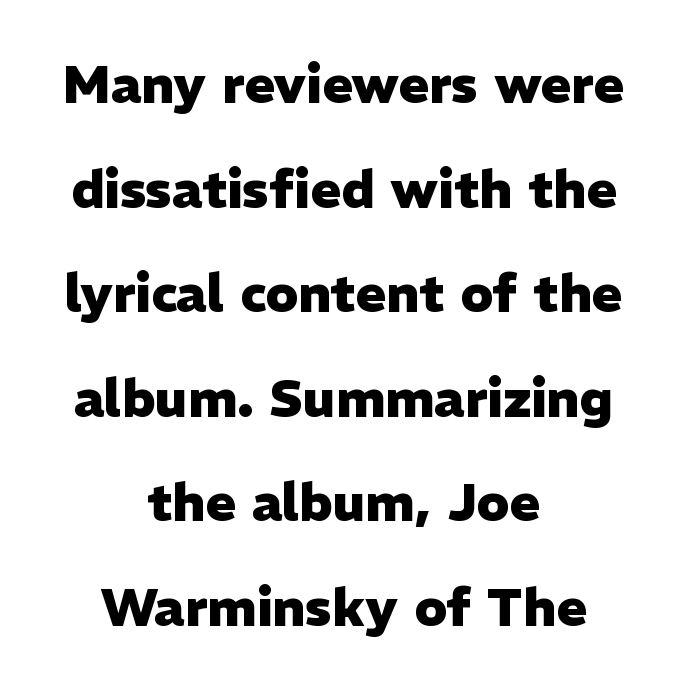
Q: Is the text bold? A: Yes.
Q: Is the text italic (slanted)? A: No, it is upright.
Q: Is the typeface a serif or a sans-serif typeface? A: Sans-serif.
Q: Is the text underlined? A: No.
Q: How is the paragraph aligned? A: Centered.
Q: Is the spacing between letters normal or unusually wide? A: Normal.
Q: Is the spacing between lines tight, normal or loose? A: Loose.
Q: Width (condensed, normal, or wide)? A: Normal.
Q: Stroke contrast? A: Low.
Q: x-height? A: Medium.
Q: Monospaced? A: No.
